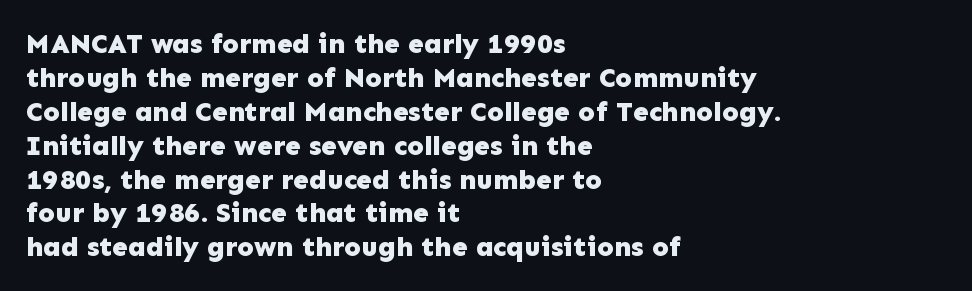
{"serif": "no", "italic": "no", "bold": "yes", "weight": "bold", "width": "normal", "stroke_contrast": "low", "x_height": "medium", "monospaced": "no", "underline": "no", "align": "left", "line_spacing_ratio": 1.21, "letter_spacing": "normal", "letter_spacing_em": 0.0, "glyph_px": 28}
